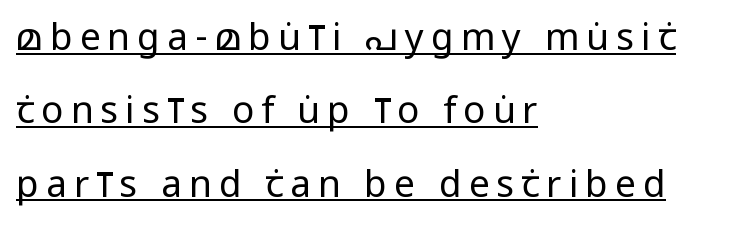
The image shows 37 px regular-weight, condensed sans-serif type, upright; set left-aligned, loose line spacing (1.98x), underlined; low stroke contrast and a large x-height.
